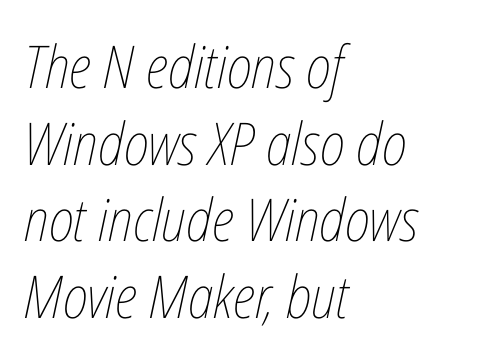
{"italic": "yes", "lean": "right", "slant_degrees": 12, "bold": "no", "weight": "thin", "width": "condensed", "stroke_contrast": "low", "x_height": "medium", "monospaced": "no", "underline": "no", "align": "left", "line_spacing": "normal", "line_spacing_ratio": 1.3, "letter_spacing": "normal", "letter_spacing_em": 0.0, "glyph_px": 59}
